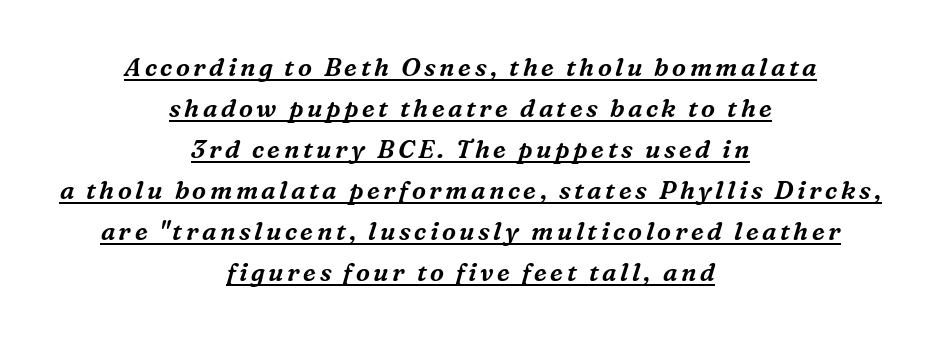
Vertical spacing — default. The face used here has a pronounced slope to its letters. This sample carries an underscore along the baseline area. The paragraph shown floats in the horizontal middle.
